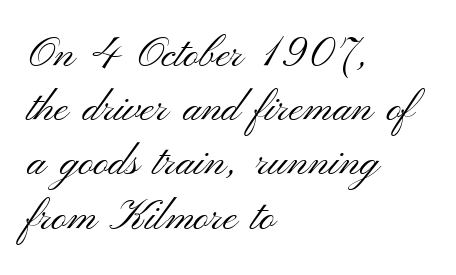
Check the space under the baseline: it is left empty. You can tell from the bare stems that sans-serif type was used. Proportional: the letters do not fall into vertical columns. The horizontal fit of the characters is conventional and even. No heavy texture on the line: the type isn't bold.
